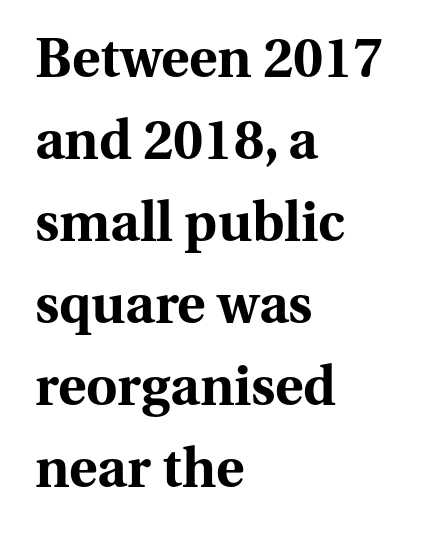
Q: Is the text bold? A: Yes.
Q: Is the text italic (slanted)? A: No, it is upright.
Q: Is the typeface a serif or a sans-serif typeface? A: Serif.
Q: Is the text underlined? A: No.
Q: How is the paragraph aligned? A: Left-aligned.
Q: Is the spacing between letters normal or unusually wide? A: Normal.
Q: Is the spacing between lines tight, normal or loose? A: Normal.
Q: Width (condensed, normal, or wide)? A: Normal.
Q: Stroke contrast? A: Medium.
Q: x-height? A: Medium.
Q: Monospaced? A: No.
